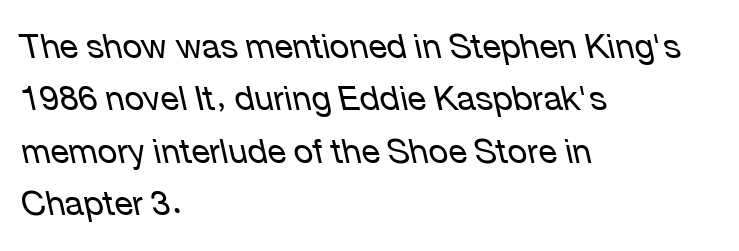
Q: Is the text bold? A: No.
Q: Is the text italic (slanted)? A: Yes, it leans left by about 12 degrees.
Q: Is the text underlined? A: No.
Q: How is the paragraph aligned? A: Left-aligned.
Q: Is the spacing between letters normal or unusually wide? A: Normal.
Q: Is the spacing between lines tight, normal or loose? A: Normal.
Q: Width (condensed, normal, or wide)? A: Normal.
Q: Stroke contrast? A: Low.
Q: x-height? A: Medium.
Q: Monospaced? A: No.
